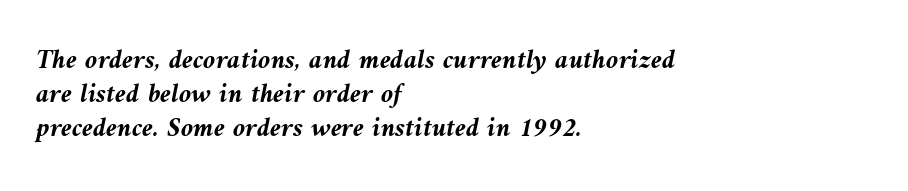
Rule under the text: the space is simply empty. Spacing verdict: proportional, widths tailored to each character. Strong, thick strokes mark this as bold type. Which margin do the lines hug? The left one — the right edge is uneven.
